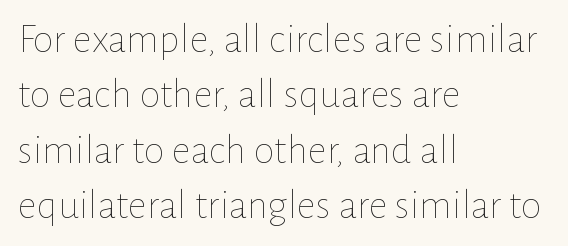
This rendering uses left alignment, leaving the right contour irregular. The letters look calm and open, with moderate or lighter stems. The rendering keeps characters at their native spacing. Underlining? Definitely not there. This sample uses an upright cut, with every glyph sitting square on the baseline. Is this a fixed-width face? No — the glyphs have proportional, varying widths.
